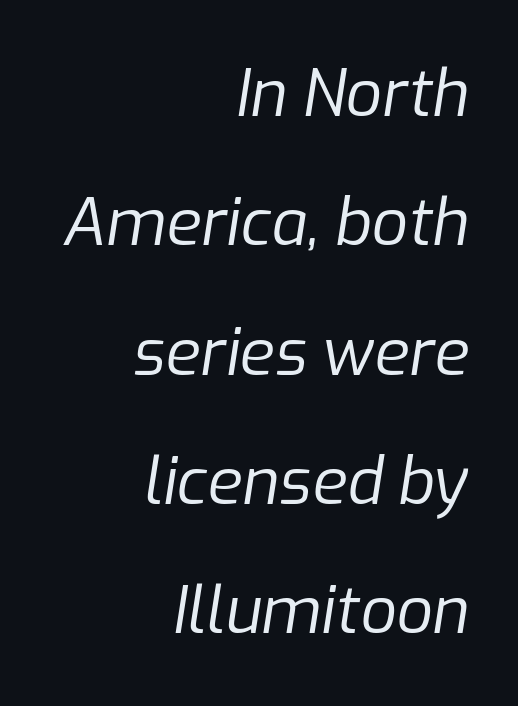
Q: Is the text bold? A: No.
Q: Is the text italic (slanted)? A: Yes, it leans right by about 9 degrees.
Q: Is the text underlined? A: No.
Q: How is the paragraph aligned? A: Right-aligned.
Q: Is the spacing between letters normal or unusually wide? A: Normal.
Q: Is the spacing between lines tight, normal or loose? A: Loose.
Q: Width (condensed, normal, or wide)? A: Normal.
Q: Stroke contrast? A: Low.
Q: x-height? A: Medium.
Q: Monospaced? A: No.
